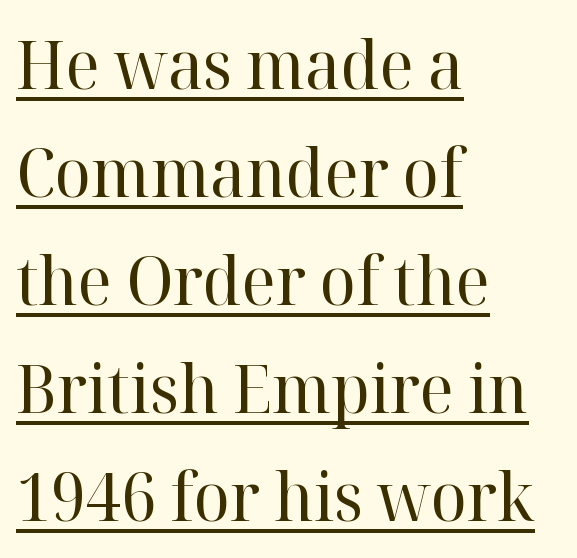
Q: Is the text bold? A: No.
Q: Is the text italic (slanted)? A: No, it is upright.
Q: Is the typeface a serif or a sans-serif typeface? A: Serif.
Q: Is the text underlined? A: Yes.
Q: How is the paragraph aligned? A: Left-aligned.
Q: Is the spacing between letters normal or unusually wide? A: Normal.
Q: Is the spacing between lines tight, normal or loose? A: Normal.
Q: Width (condensed, normal, or wide)? A: Normal.
Q: Stroke contrast? A: High.
Q: x-height? A: Medium.
Q: Monospaced? A: No.
